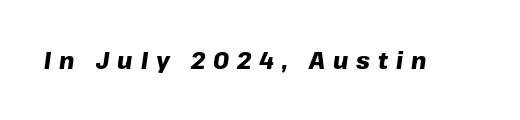
The face used here is rendered with a markedly widened letterfit. Emphasis by weight is at full strength: bold. The specimen reads as italic at a glance. Plain, unruled lines of type.
